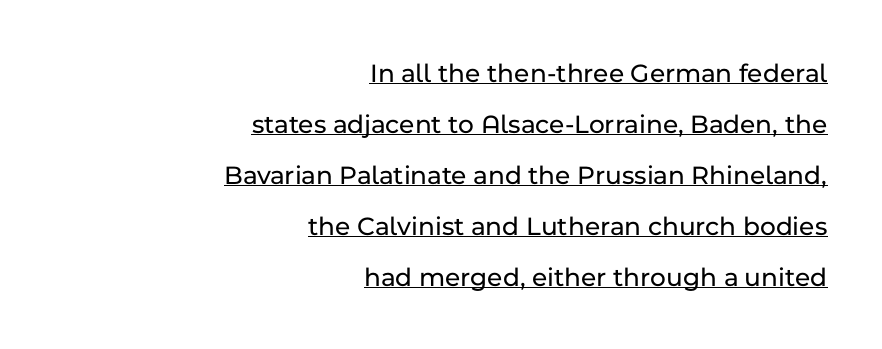
The image shows 27 px text type, upright; set right-aligned, line spacing 1.89x, normal letter spacing, underlined.
